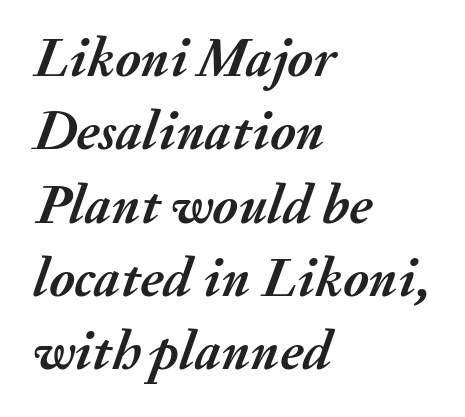
Q: Is the text bold? A: Yes.
Q: Is the text italic (slanted)? A: Yes, it leans right by about 20 degrees.
Q: Is the text underlined? A: No.
Q: How is the paragraph aligned? A: Left-aligned.
Q: Is the spacing between letters normal or unusually wide? A: Normal.
Q: Is the spacing between lines tight, normal or loose? A: Normal.
Q: Width (condensed, normal, or wide)? A: Normal.
Q: Stroke contrast? A: Medium.
Q: x-height? A: Small.
Q: Monospaced? A: No.
